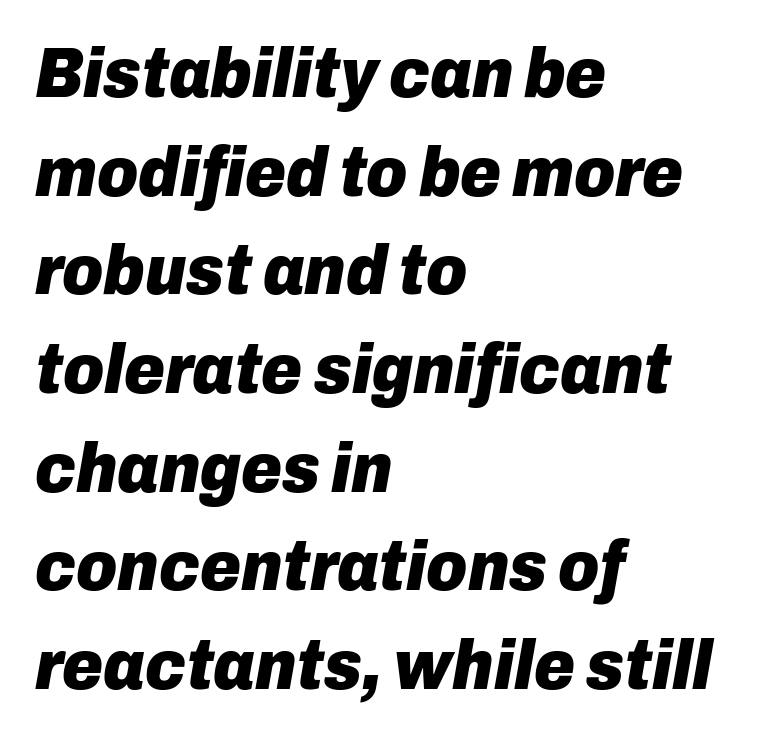
Q: Is the text bold? A: Yes.
Q: Is the text italic (slanted)? A: Yes, it leans right by about 10 degrees.
Q: Is the text underlined? A: No.
Q: How is the paragraph aligned? A: Left-aligned.
Q: Is the spacing between letters normal or unusually wide? A: Normal.
Q: Is the spacing between lines tight, normal or loose? A: Normal.
Q: Width (condensed, normal, or wide)? A: Normal.
Q: Stroke contrast? A: Low.
Q: x-height? A: Medium.
Q: Monospaced? A: No.
